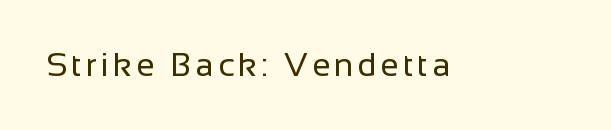
Q: Is the text bold? A: No.
Q: Is the text italic (slanted)? A: No, it is upright.
Q: Is the typeface a serif or a sans-serif typeface? A: Sans-serif.
Q: Is the text underlined? A: No.
Q: Width (condensed, normal, or wide)? A: Normal.
Q: Stroke contrast? A: Low.
Q: x-height? A: Medium.
Q: Monospaced? A: No.
